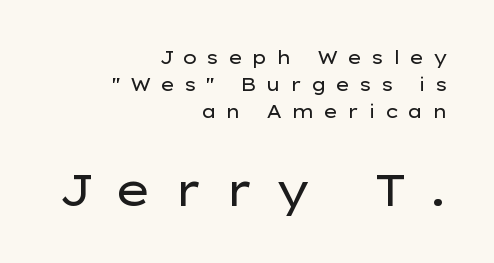
Q: Is the text bold? A: No.
Q: Is the text italic (slanted)? A: No, it is upright.
Q: Is the typeface a serif or a sans-serif typeface? A: Sans-serif.
Q: Is the text underlined? A: No.
Q: How is the paragraph aligned? A: Right-aligned.
Q: Is the spacing between letters normal or unusually wide? A: Unusually wide.
Q: Is the spacing between lines tight, normal or loose? A: Normal.
Q: Which block of text is set in a larger size, the first (top) or the second (bottom)? A: The second (bottom) one.
Q: Width (condensed, normal, or wide)? A: Wide.
Q: Stroke contrast? A: Low.
Q: x-height? A: Medium.
Q: Monospaced? A: No.
